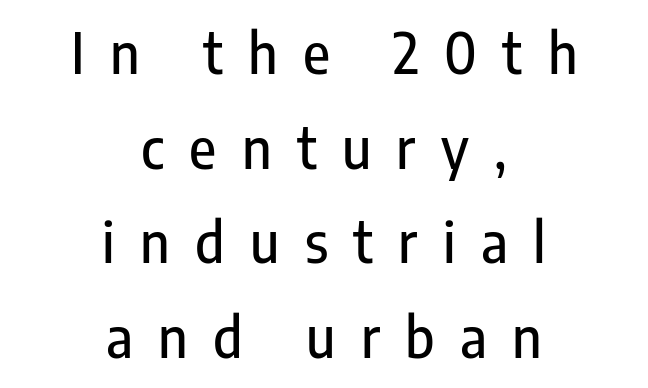
Q: Is the text italic (slanted)? A: No, it is upright.
Q: Is the typeface a serif or a sans-serif typeface? A: Sans-serif.
Q: Is the text underlined? A: No.
Q: How is the paragraph aligned? A: Centered.
Q: Is the spacing between letters normal or unusually wide? A: Unusually wide.
Q: Width (condensed, normal, or wide)? A: Condensed.
Q: Stroke contrast? A: Low.
Q: x-height? A: Medium.
Q: Monospaced? A: No.
